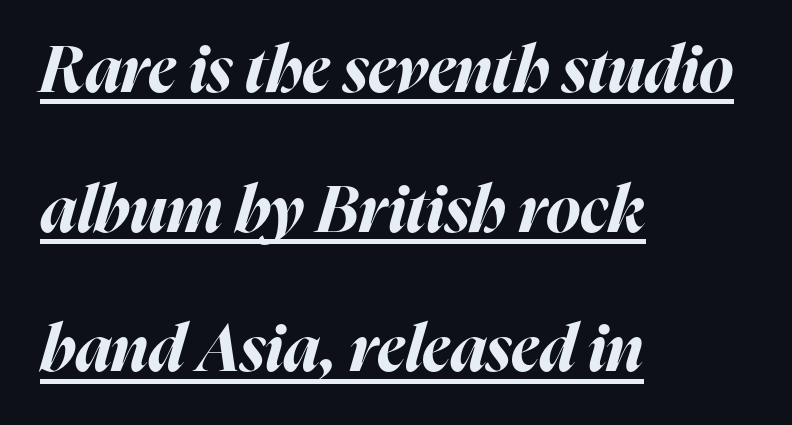
The image shows 65 px bold type, italic (leaning right); set left-aligned, loose line spacing (2.15x), normal letter spacing, underlined; high stroke contrast and a medium x-height.
